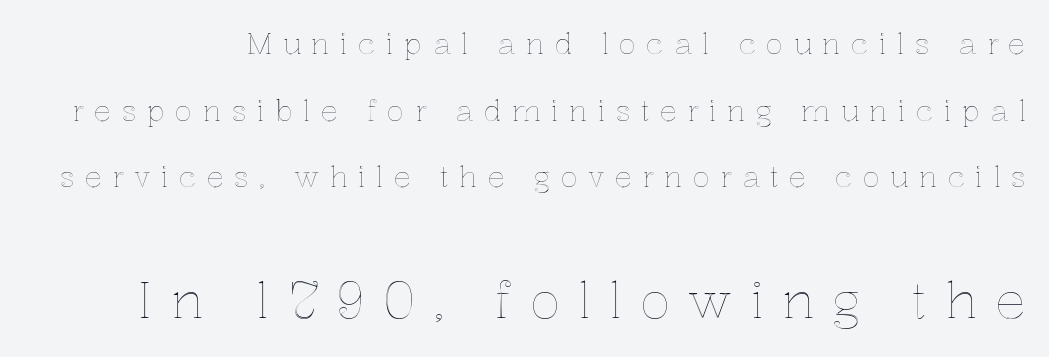
Q: Is the text italic (slanted)? A: No, it is upright.
Q: Is the text underlined? A: No.
Q: Is the spacing between letters normal or unusually wide? A: Unusually wide.
Q: Is the spacing between lines tight, normal or loose? A: Loose.
Q: Which block of text is set in a larger size, the first (top) or the second (bottom)? A: The second (bottom) one.
Q: Width (condensed, normal, or wide)? A: Normal.
Q: x-height? A: Medium.
Q: Monospaced? A: No.
